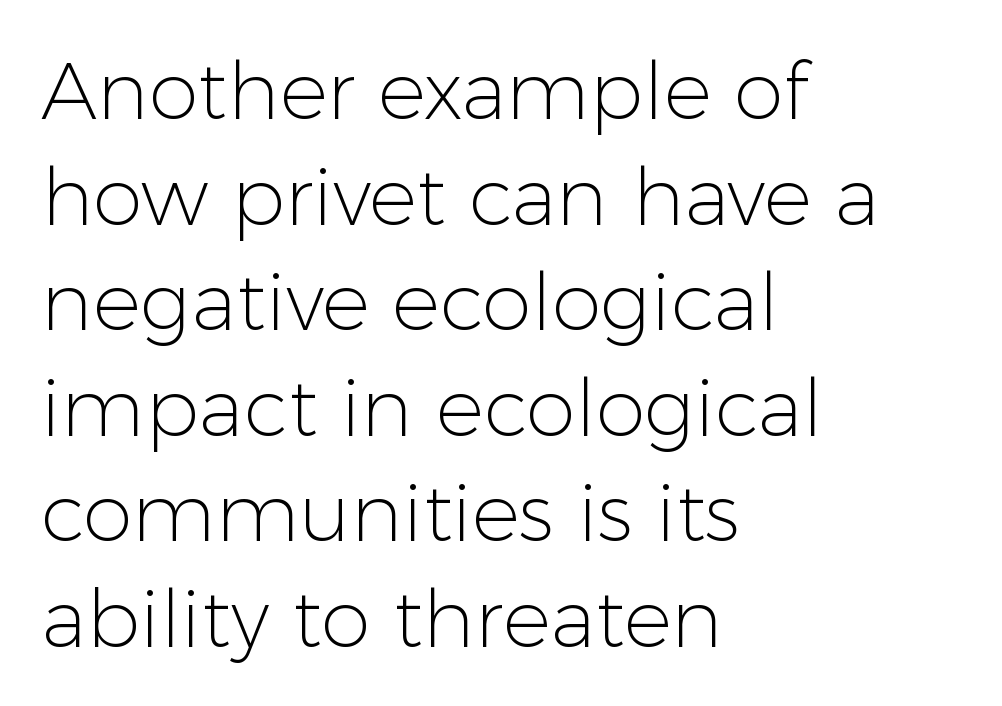
The image shows 80 px light sans-serif type, upright; set left-aligned, normal line spacing (1.32x), normal letter spacing, not underlined; low stroke contrast and a medium x-height.
